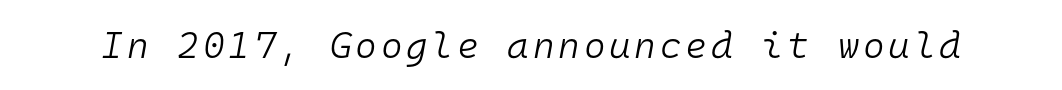
The image shows 37 px light type, italic (leaning right), monospaced; set not underlined; low stroke contrast and a medium x-height.
